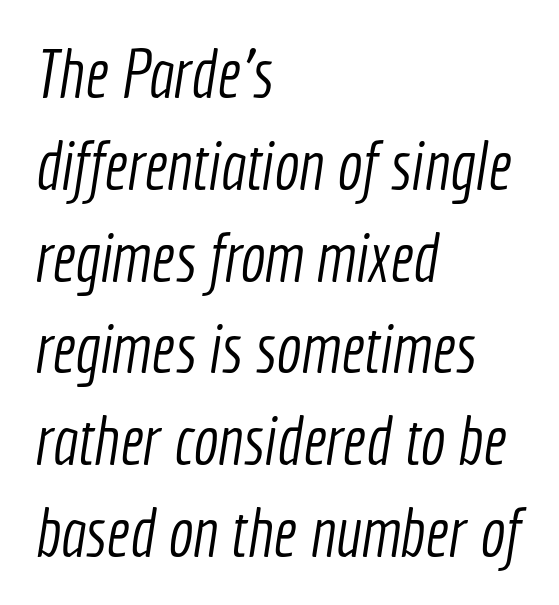
The words here are not underlined. Is the block centered? No — it sits flush against the left margin. The rendering shows plain stroke endings on the letterforms — a sans-serif design. Think of a printed novel: that variable character pitch is what you see here.
